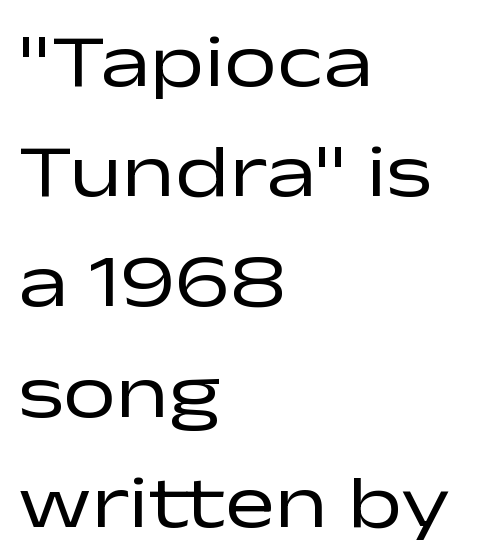
Regarding serifs, this sample does without them. Where is the straight margin? On the left. The passage shown is typed in a proportional face where columns would drift. The glyphs are unaccompanied by any horizontal stroke below them. Compared with typical paragraphs, the rows here are spaced about the same. This is not heavy type; no bold has been used.
